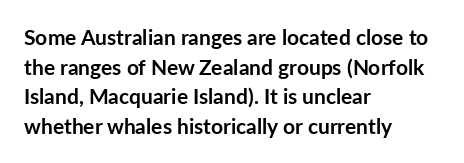
Q: Is the text bold? A: Yes.
Q: Is the text italic (slanted)? A: No, it is upright.
Q: Is the text underlined? A: No.
Q: How is the paragraph aligned? A: Left-aligned.
Q: Is the spacing between letters normal or unusually wide? A: Normal.
Q: Is the spacing between lines tight, normal or loose? A: Normal.
